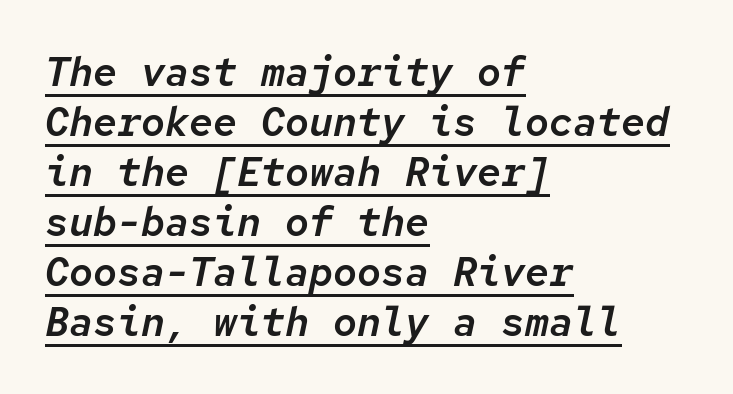
A normal amount of white space separates one row of letters from the next. Monospaced: the letters line up in strict vertical columns. The rendering keeps characters at their native spacing. The passage shown leans; its letterforms are oblique. Teacher's note: observe the even left margin — that is flush-left alignment. Students, observe the line beneath the letters — that is underlining.
